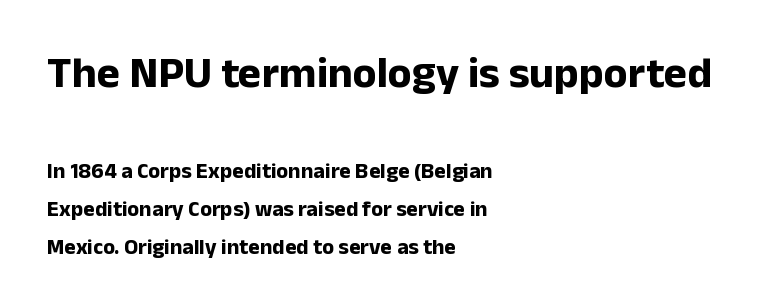
Q: Is the text bold? A: Yes.
Q: Is the text italic (slanted)? A: No, it is upright.
Q: Is the typeface a serif or a sans-serif typeface? A: Sans-serif.
Q: Is the text underlined? A: No.
Q: How is the paragraph aligned? A: Left-aligned.
Q: Is the spacing between letters normal or unusually wide? A: Normal.
Q: Which block of text is set in a larger size, the first (top) or the second (bottom)? A: The first (top) one.
Q: Width (condensed, normal, or wide)? A: Normal.
Q: Stroke contrast? A: Low.
Q: x-height? A: Medium.
Q: Monospaced? A: No.
